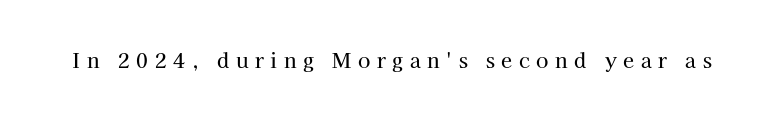
The image shows 20 px text type, upright; set unusually wide letter spacing (+0.33 em), not underlined.
